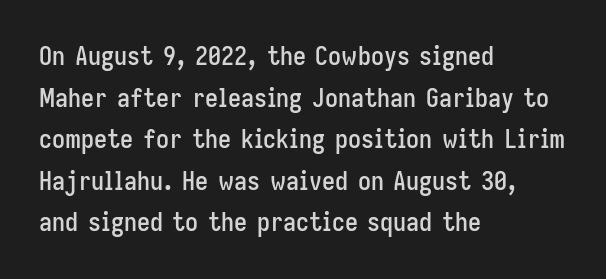
The image shows 26 px text type, upright; set left-aligned, normal line spacing (1.6x), normal letter spacing, not underlined.
